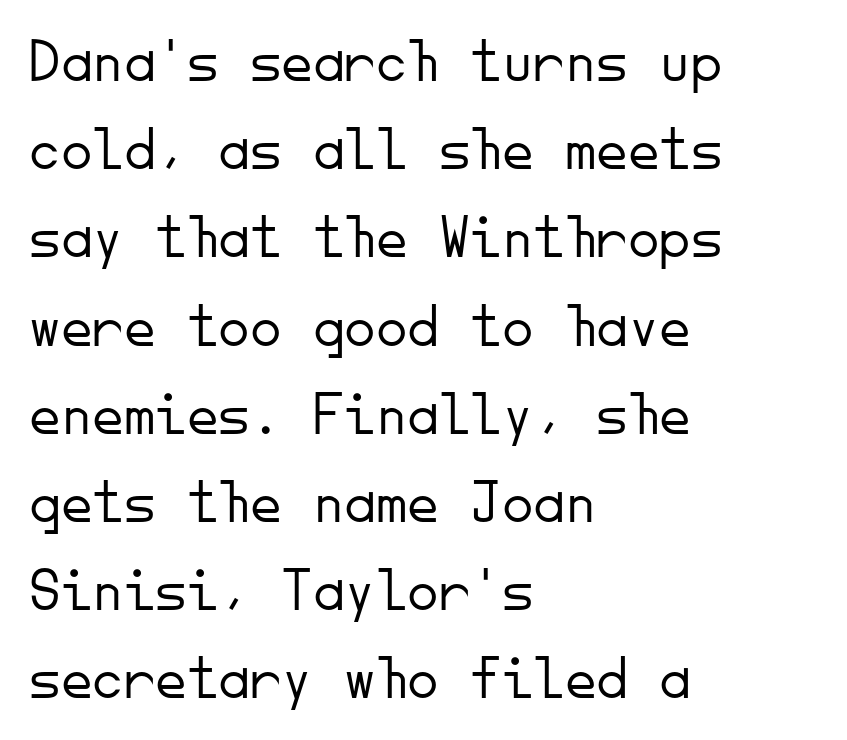
Leading matches the norm, producing a regular column. The letters sit at their default tracking, neither squeezed nor spread. The text was rendered using a sans face with plain stroke endings. A light-to-regular cut is what we see here.
